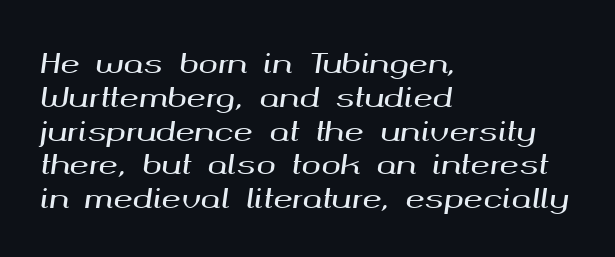
The image shows 26 px text type, italic (leaning right); set left-aligned, normal line spacing (1.3x), normal letter spacing, not underlined.
